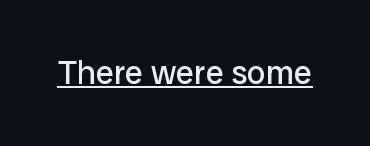
The image shows 33 px regular-weight sans-serif type, upright; set normal letter spacing, underlined; low stroke contrast and a medium x-height.
